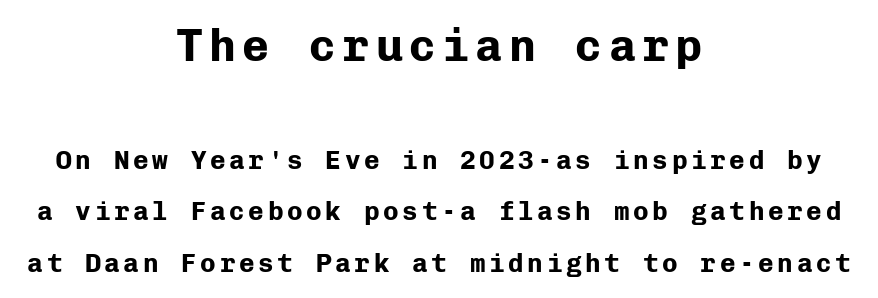
Every stem runs plumb, perpendicular to the baseline. The designer went with a sans here, leaving each stem footless. Large over small — that's the arrangement of the two blocks here. A typesetter would call this leading open, well beyond the default. Think of a typewriter: that constant character pitch is what you see here.
